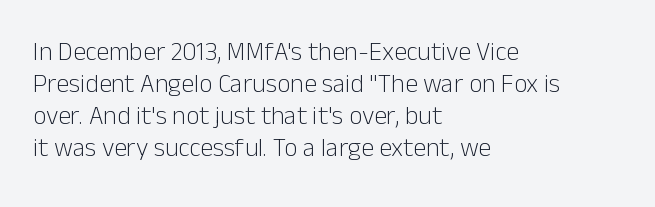
The passage shown is not underscored anywhere. Words appear dense and cohesive because spacing is normal. Alignment: flush left. Unlike italic type, these characters show no tilt at all.
